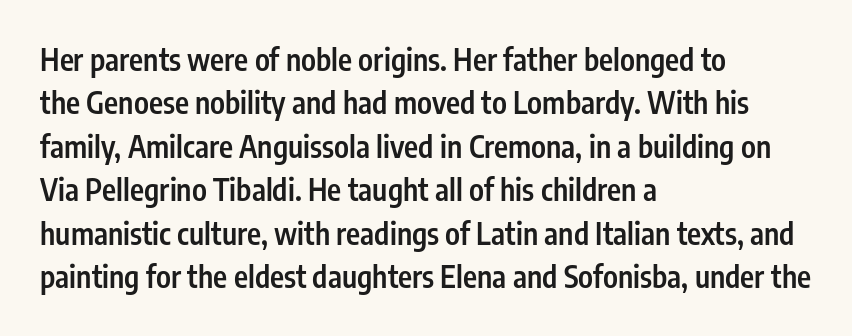
{"serif": "no", "italic": "no", "bold": "semi", "weight": "semibold", "width": "condensed", "stroke_contrast": "low", "x_height": "medium", "monospaced": "no", "underline": "no", "align": "left", "line_spacing": "normal", "line_spacing_ratio": 1.45, "letter_spacing": "normal", "letter_spacing_em": 0.0, "glyph_px": 30}
